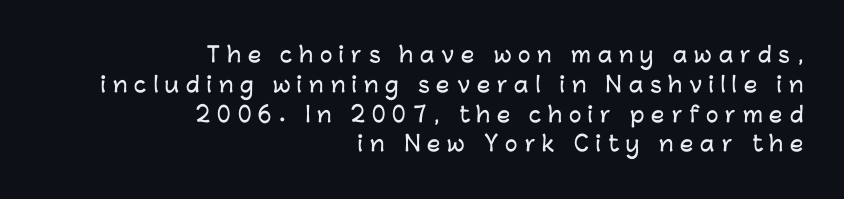
The image shows 21 px text type, upright; set right-aligned, normal line spacing (1.42x), unusually wide letter spacing (+0.33 em), not underlined.
